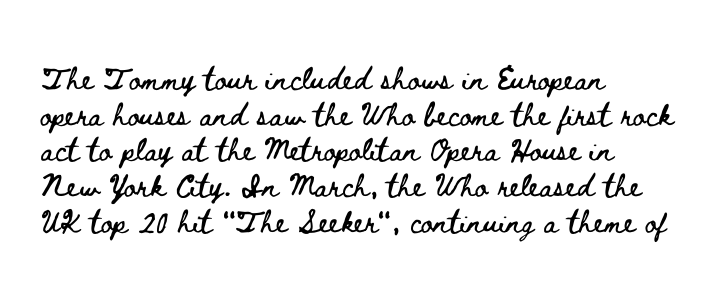
Teacher's note: observe the even left margin — that is flush-left alignment. Default kerning and tracking; the words read as compact shapes. This sample has the flowing, uneven cadence of proportional lettering. Descender tails drop into unmarked territory.
